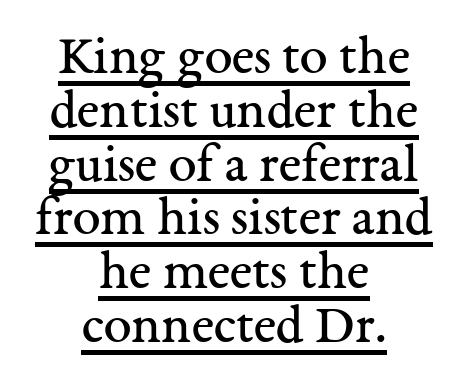
{"serif": "yes", "italic": "no", "bold": "no", "weight": "regular", "width": "normal", "stroke_contrast": "medium", "x_height": "medium", "monospaced": "no", "underline": "yes", "align": "center", "line_spacing": "tight", "line_spacing_ratio": 0.96, "letter_spacing": "normal", "letter_spacing_em": 0.0, "glyph_px": 56}
